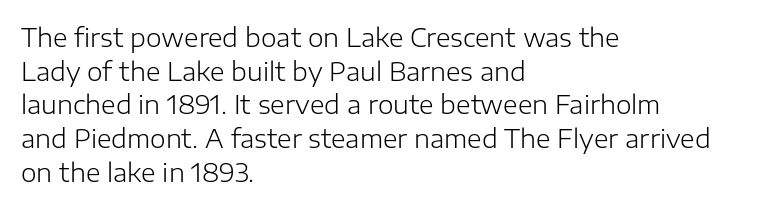
Honestly, there is no underline to notice here at all. When letters stand straight like this, we call the style roman or upright. The passage shown stacks its lines at a standard gap. Horizontal alignment here is leftward, the default for most running prose. Ink coverage per letter is moderate at most.
